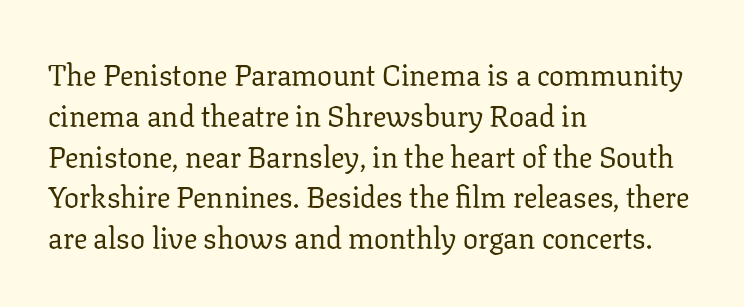
The image shows 30 px regular-weight serif type, upright; set left-aligned, normal line spacing (1.36x), normal letter spacing, not underlined; low stroke contrast and a medium x-height.
